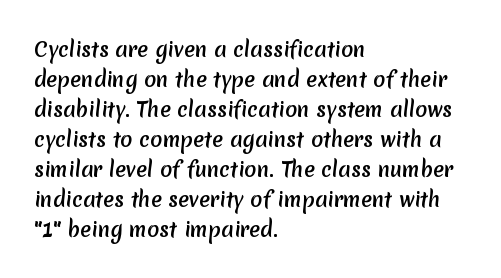
Q: Is the text bold? A: Yes.
Q: Is the text underlined? A: No.
Q: How is the paragraph aligned? A: Left-aligned.
Q: Is the spacing between letters normal or unusually wide? A: Normal.
Q: Is the spacing between lines tight, normal or loose? A: Normal.
